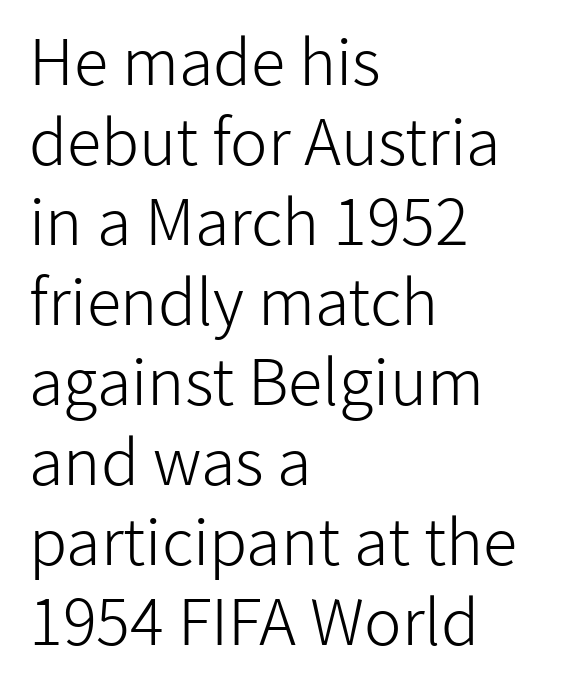
The image shows 63 px light sans-serif type, upright; set left-aligned, normal line spacing (1.27x), normal letter spacing, not underlined; low stroke contrast and a medium x-height.
